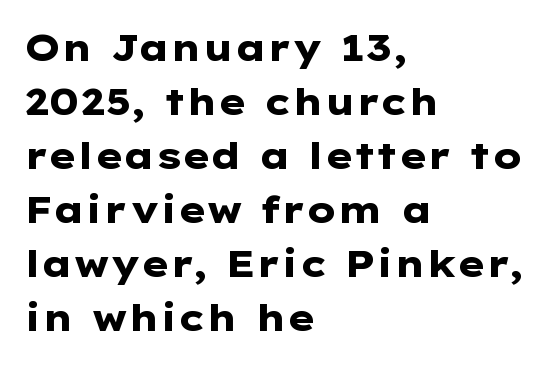
The image shows 37 px heavy, wide sans-serif type, upright; set left-aligned, normal line spacing (1.46x), normal letter spacing, not underlined; low stroke contrast and a medium x-height.
